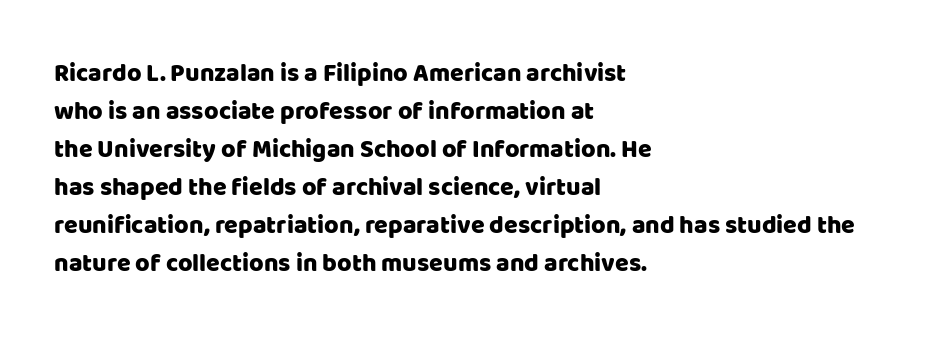
{"italic": "no", "underline": "no", "align": "left", "line_spacing": "normal", "line_spacing_ratio": 1.52, "letter_spacing": "normal", "letter_spacing_em": 0.0, "glyph_px": 25}
